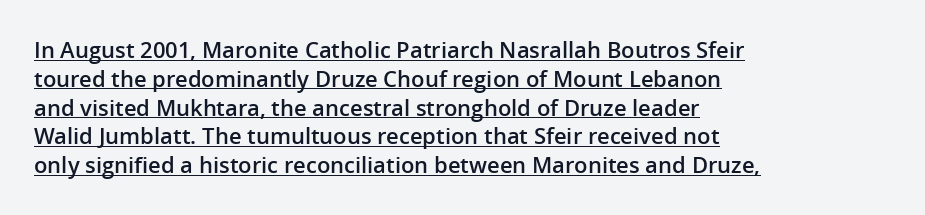
Q: Is the text bold? A: Semi-bold.
Q: Is the text italic (slanted)? A: No, it is upright.
Q: Is the text underlined? A: Yes.
Q: How is the paragraph aligned? A: Left-aligned.
Q: Is the spacing between letters normal or unusually wide? A: Normal.
Q: Is the spacing between lines tight, normal or loose? A: Normal.
